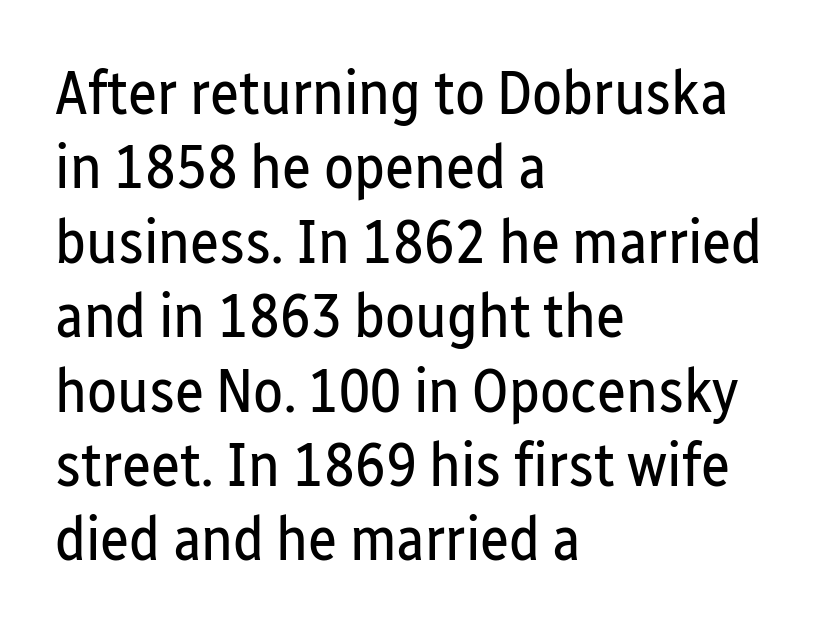
The passage is arranged the way most books set body copy — flush left. A roman cut, with each character standing at attention. Character widths vary here, with narrow letters taking less room than wide ones. Nothing heavy about these letters — not bold at all.
